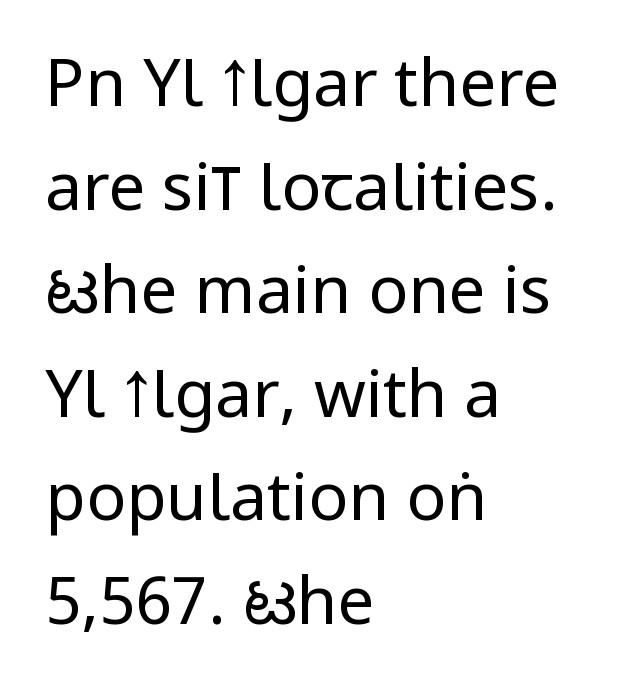
Regarding serifs, this sample does without them. Alignment: flush left. Glyph-to-glyph distance matches everyday printed text. Ascenders rise straight up at ninety degrees.
